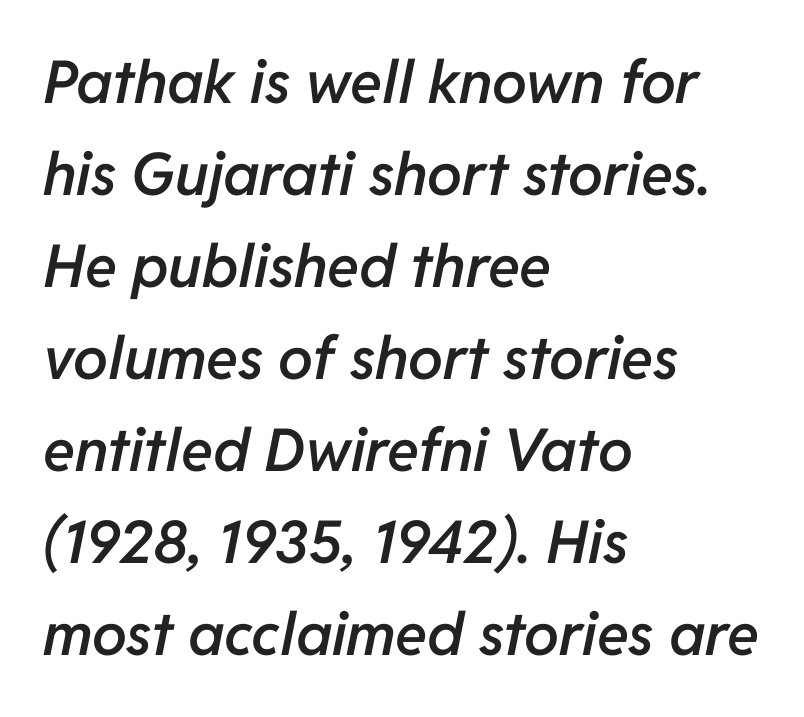
{"italic": "yes", "lean": "right", "slant_degrees": 11, "bold": "semi", "weight": "semibold", "width": "normal", "stroke_contrast": "low", "x_height": "medium", "monospaced": "no", "underline": "no", "align": "left", "line_spacing": "normal", "line_spacing_ratio": 1.56, "letter_spacing": "normal", "letter_spacing_em": 0.0, "glyph_px": 59}
